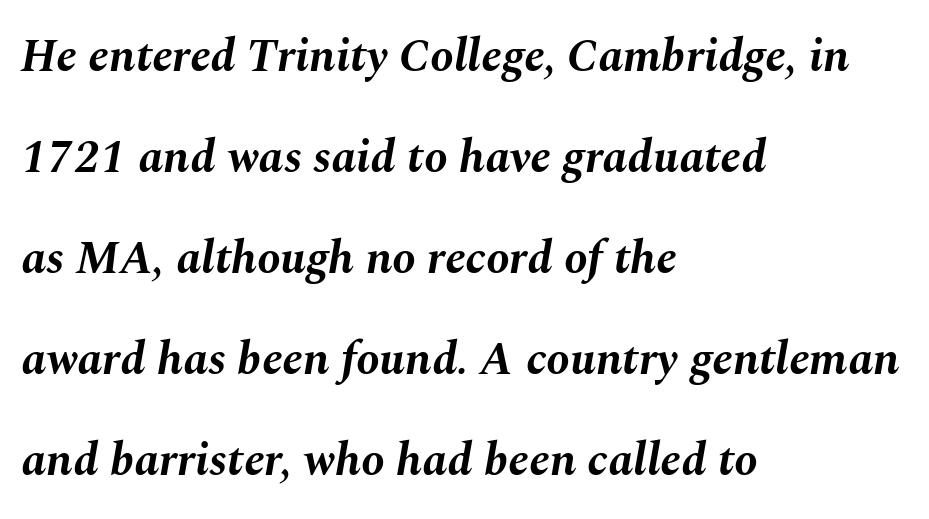
Q: Is the text bold? A: Yes.
Q: Is the text italic (slanted)? A: Yes, it leans right by about 10 degrees.
Q: Is the text underlined? A: No.
Q: How is the paragraph aligned? A: Left-aligned.
Q: Is the spacing between letters normal or unusually wide? A: Normal.
Q: Is the spacing between lines tight, normal or loose? A: Loose.
Q: Width (condensed, normal, or wide)? A: Normal.
Q: Stroke contrast? A: Medium.
Q: x-height? A: Medium.
Q: Monospaced? A: No.
